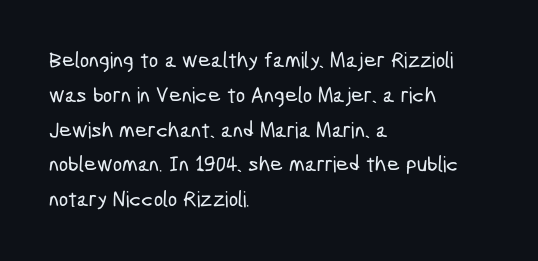
Check under the words: just untouched page. The rendering keeps characters at their native spacing. Successive baselines arrive at the customary interval. The typesetter chose a ragged-right arrangement here.
